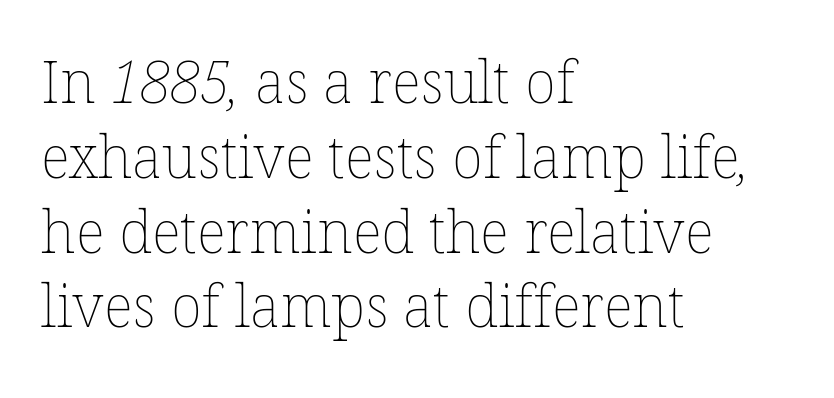
This sample has the flowing, uneven cadence of proportional lettering. A bare baseline throughout the passage. The rendering keeps characters at their native spacing. The letterforms sit at book weight or below. Rows of type keep a routine distance in the vertical direction. This rendering uses left alignment, leaving the right contour irregular.
